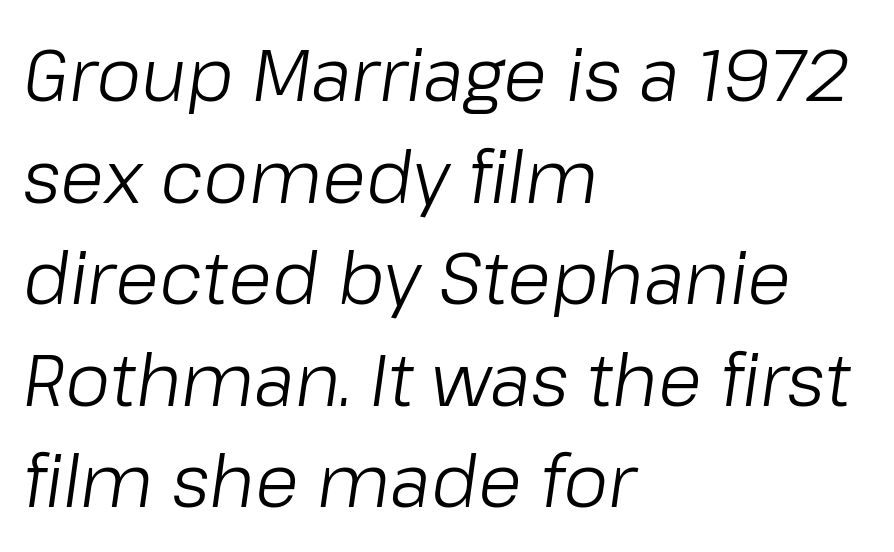
The image shows 72 px light type, italic (leaning right); set left-aligned, normal line spacing (1.41x), normal letter spacing, not underlined; low stroke contrast and a medium x-height.
